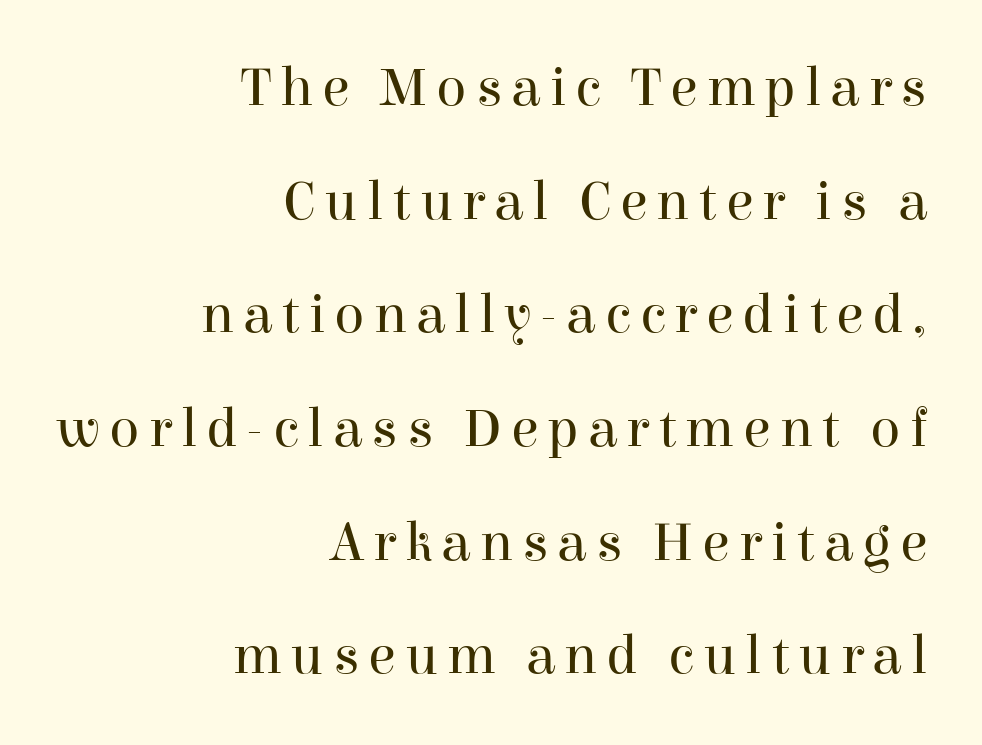
Alignment: flush right. Tall strokes in this sample are plumb rather than angled. A great deal of white space separates one row of letters from the next. This sample uses a serif face. Bare-footed words on every line. Is this a heavy cut? Hardly; it is regular or lighter.
